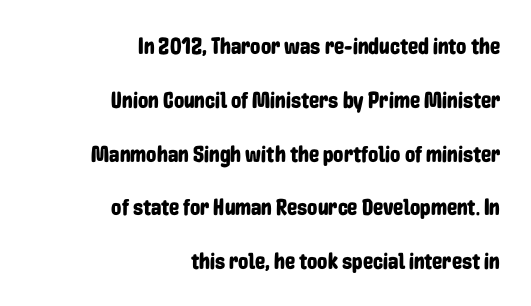
The image shows 23 px text type, upright; set right-aligned, loose line spacing (2.34x), normal letter spacing, not underlined.
